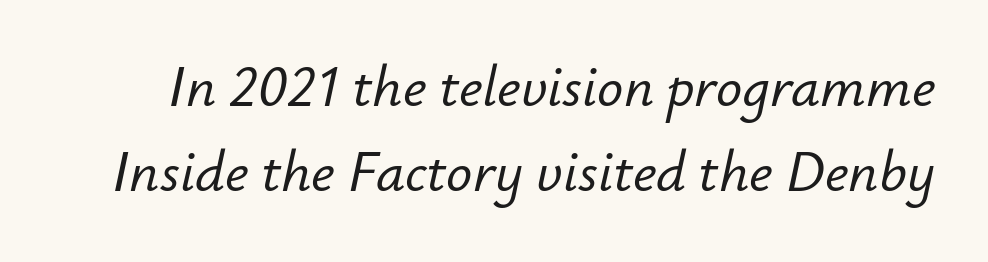
Q: Is the text italic (slanted)? A: Yes, it leans right by about 12 degrees.
Q: Is the text underlined? A: No.
Q: Is the spacing between letters normal or unusually wide? A: Normal.
Q: Is the spacing between lines tight, normal or loose? A: Normal.
Q: Width (condensed, normal, or wide)? A: Normal.
Q: Stroke contrast? A: Low.
Q: x-height? A: Small.
Q: Monospaced? A: No.
